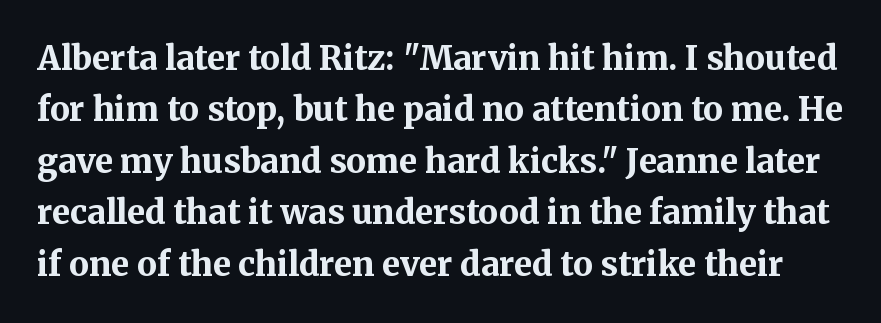
The image shows 33 px bold serif type, upright; set normal line spacing (1.56x), normal letter spacing, not underlined; medium stroke contrast and a medium x-height.
